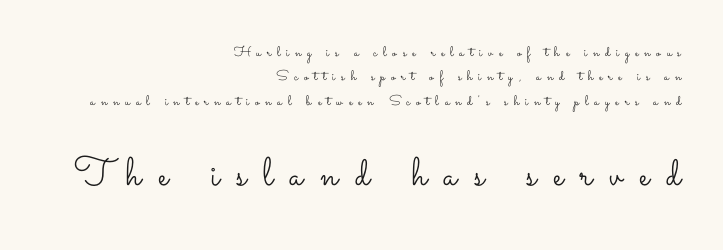
The image shows 40 px light, wide type; set right-aligned, line spacing 1.75x, unusually wide letter spacing (+0.42 em), not underlined; the second (bottom) block is 2.86x larger; low stroke contrast and a small x-height.
